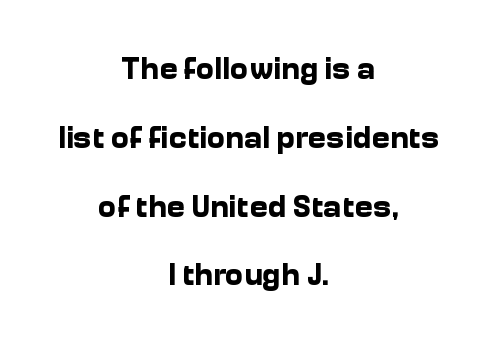
{"serif": "no", "italic": "no", "bold": "yes", "weight": "bold", "width": "normal", "stroke_contrast": "low", "x_height": "medium", "monospaced": "no", "underline": "no", "align": "center", "line_spacing": "loose", "line_spacing_ratio": 2.22, "letter_spacing": "normal", "letter_spacing_em": 0.0, "glyph_px": 31}
